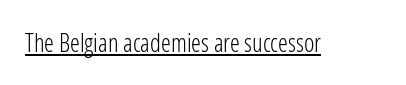
The image shows 25 px text type, upright; set normal letter spacing, underlined.
